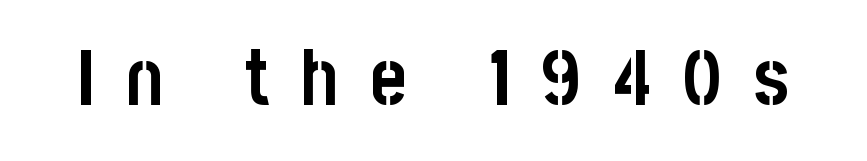
Q: Is the text bold? A: Yes.
Q: Is the text italic (slanted)? A: No, it is upright.
Q: Is the typeface a serif or a sans-serif typeface? A: Sans-serif.
Q: Is the text underlined? A: No.
Q: Is the spacing between letters normal or unusually wide? A: Unusually wide.
Q: Width (condensed, normal, or wide)? A: Condensed.
Q: Stroke contrast? A: Low.
Q: x-height? A: Large.
Q: Monospaced? A: No.
